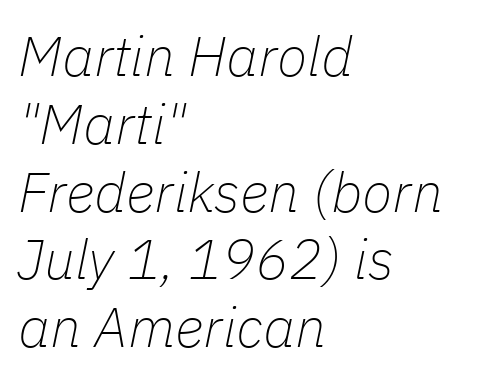
Q: Is the text bold? A: No.
Q: Is the text italic (slanted)? A: Yes, it leans right by about 11 degrees.
Q: Is the text underlined? A: No.
Q: How is the paragraph aligned? A: Left-aligned.
Q: Is the spacing between letters normal or unusually wide? A: Normal.
Q: Width (condensed, normal, or wide)? A: Normal.
Q: Stroke contrast? A: Low.
Q: x-height? A: Medium.
Q: Monospaced? A: No.
